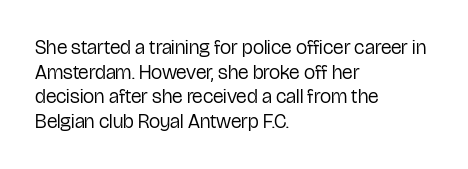
{"italic": "no", "bold": "no", "underline": "no", "align": "left", "line_spacing_ratio": 1.23, "letter_spacing": "normal", "letter_spacing_em": 0.0, "glyph_px": 20}
